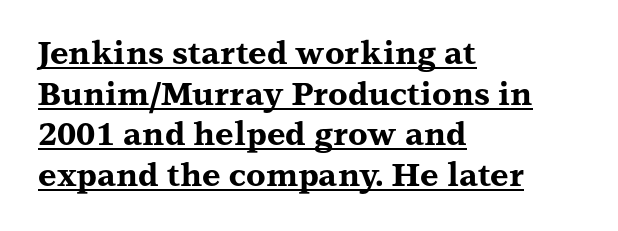
{"serif": "yes", "italic": "no", "bold": "yes", "weight": "bold", "width": "wide", "stroke_contrast": "medium", "x_height": "medium", "monospaced": "no", "underline": "yes", "align": "left", "line_spacing": "normal", "line_spacing_ratio": 1.27, "letter_spacing": "normal", "letter_spacing_em": 0.0, "glyph_px": 32}
